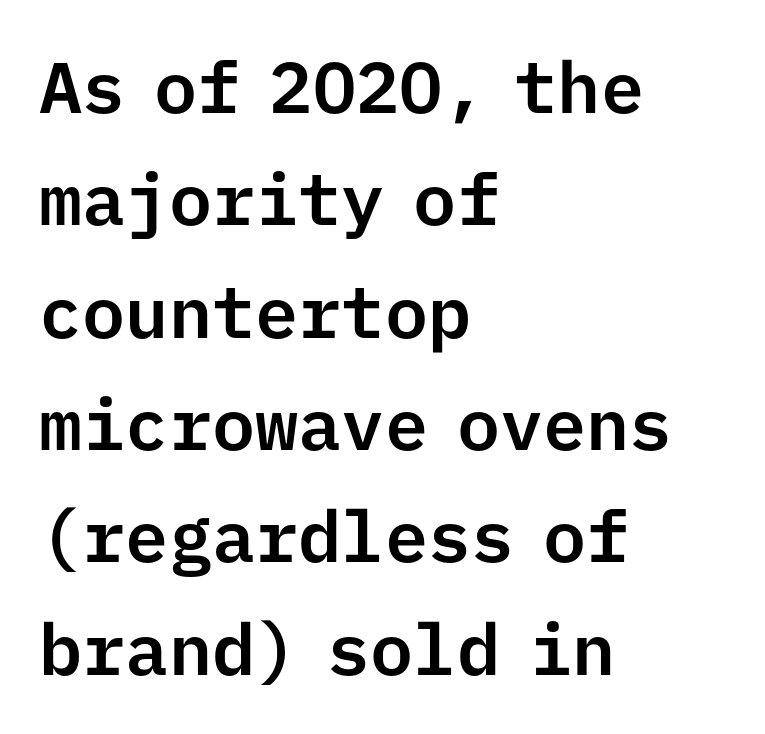
The image shows 72 px sans-serif type, upright, monospaced; set left-aligned, normal line spacing (1.56x), normal letter spacing, not underlined; low stroke contrast and a medium x-height.
